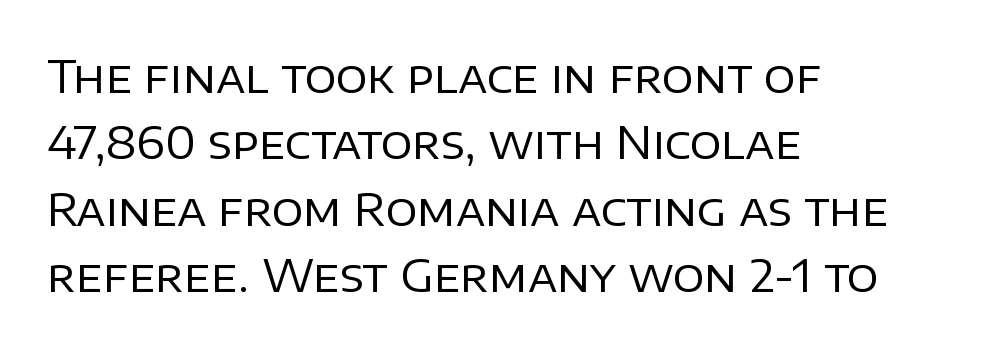
{"serif": "no", "italic": "no", "bold": "no", "weight": "regular", "width": "normal", "stroke_contrast": "low", "x_height": "large", "monospaced": "no", "underline": "no", "align": "left", "line_spacing": "normal", "line_spacing_ratio": 1.51, "letter_spacing": "normal", "letter_spacing_em": 0.0, "glyph_px": 44}
